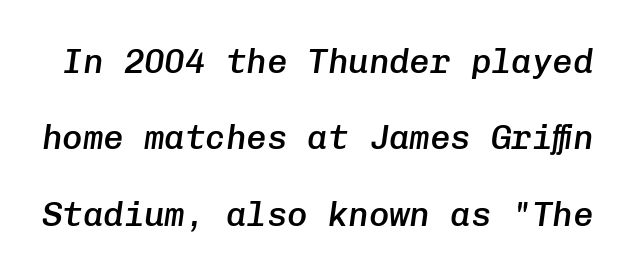
{"italic": "yes", "lean": "right", "slant_degrees": 8, "bold": "semi", "weight": "semibold", "width": "normal", "stroke_contrast": "low", "x_height": "medium", "monospaced": "yes", "underline": "no", "line_spacing": "loose", "line_spacing_ratio": 2.25, "letter_spacing": "normal", "letter_spacing_em": 0.0, "glyph_px": 34}
